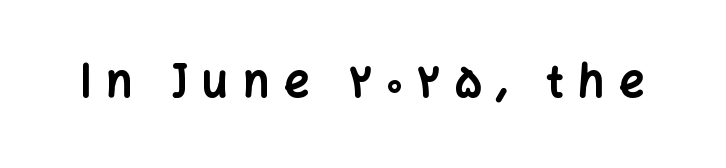
The image shows 45 px bold sans-serif type, upright; set unusually wide letter spacing (+0.32 em), not underlined; low stroke contrast and a medium x-height.
